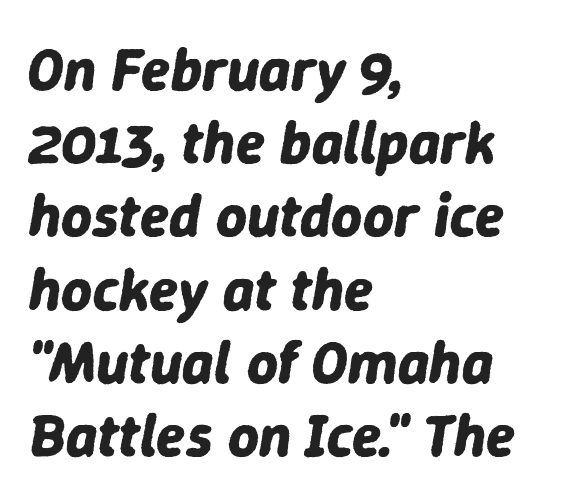
Varying glyph widths throughout — classic text-font behaviour. Anything drawn beneath the words? Only blank space. These lines keep a tight, regular rhythm from letter to letter. The paragraph has a hard left edge and a soft right edge.
